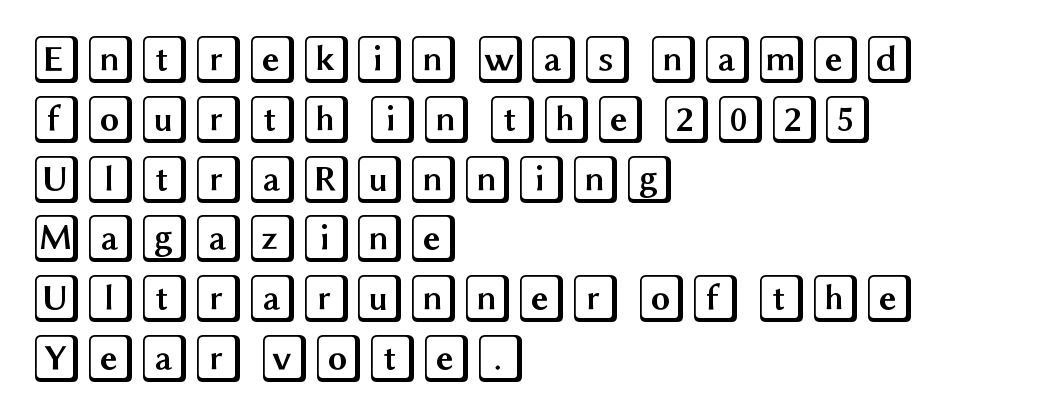
Q: Is the text italic (slanted)? A: No, it is upright.
Q: Is the text underlined? A: No.
Q: How is the paragraph aligned? A: Left-aligned.
Q: Is the spacing between letters normal or unusually wide? A: Normal.
Q: Width (condensed, normal, or wide)? A: Wide.
Q: x-height? A: Large.
